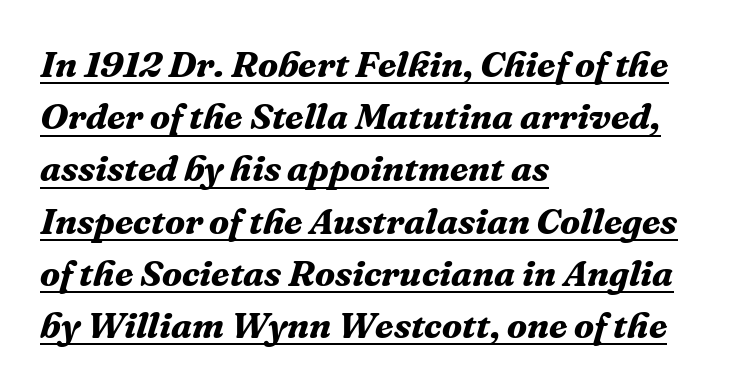
{"serif": "yes", "italic": "yes", "lean": "right", "slant_degrees": 16, "bold": "yes", "weight": "bold", "width": "normal", "stroke_contrast": "medium", "x_height": "medium", "monospaced": "no", "underline": "yes", "align": "left", "line_spacing": "normal", "line_spacing_ratio": 1.41, "letter_spacing": "normal", "letter_spacing_em": 0.0, "glyph_px": 37}
